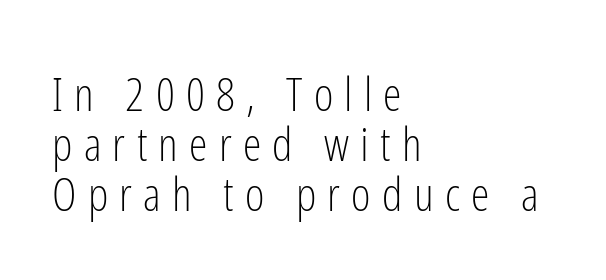
{"serif": "no", "italic": "no", "bold": "no", "weight": "light", "width": "condensed", "stroke_contrast": "low", "x_height": "medium", "monospaced": "no", "underline": "no", "align": "left", "line_spacing": "tight", "line_spacing_ratio": 1.06, "letter_spacing": "wide", "letter_spacing_em": 0.24, "glyph_px": 47}
